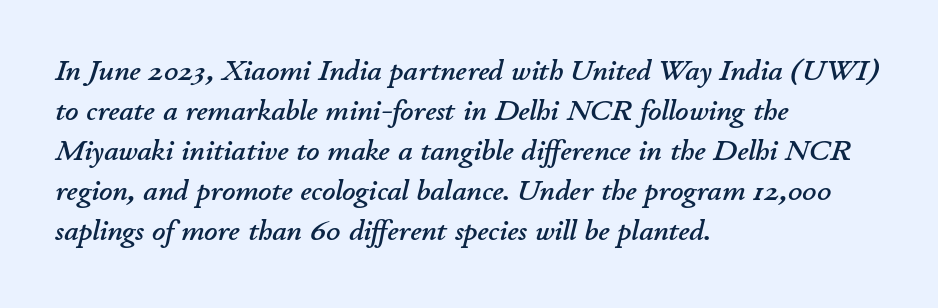
Q: Is the text italic (slanted)? A: Yes, it leans right by about 11 degrees.
Q: Is the text underlined? A: No.
Q: How is the paragraph aligned? A: Left-aligned.
Q: Is the spacing between letters normal or unusually wide? A: Normal.
Q: Is the spacing between lines tight, normal or loose? A: Normal.
Q: Width (condensed, normal, or wide)? A: Normal.
Q: Stroke contrast? A: Low.
Q: x-height? A: Small.
Q: Monospaced? A: No.
